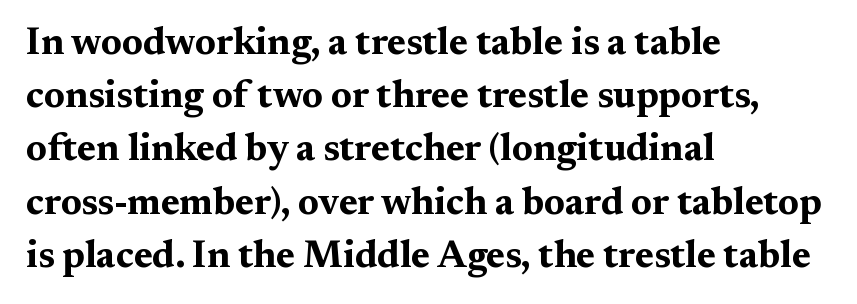
Regarding serifs, this sample has them. Ascenders rise straight up at ninety degrees. Nobody touched the tracking dial on this one. Does the leading feel generous? No, just average. On the weight axis this lands at bold, roughly 700.
